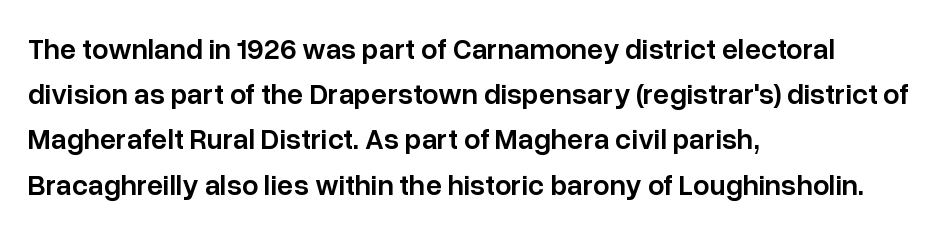
Q: Is the text bold? A: Semi-bold.
Q: Is the text italic (slanted)? A: No, it is upright.
Q: Is the typeface a serif or a sans-serif typeface? A: Sans-serif.
Q: Is the text underlined? A: No.
Q: How is the paragraph aligned? A: Left-aligned.
Q: Is the spacing between letters normal or unusually wide? A: Normal.
Q: Is the spacing between lines tight, normal or loose? A: Normal.
Q: Width (condensed, normal, or wide)? A: Normal.
Q: Stroke contrast? A: Low.
Q: x-height? A: Medium.
Q: Monospaced? A: No.
